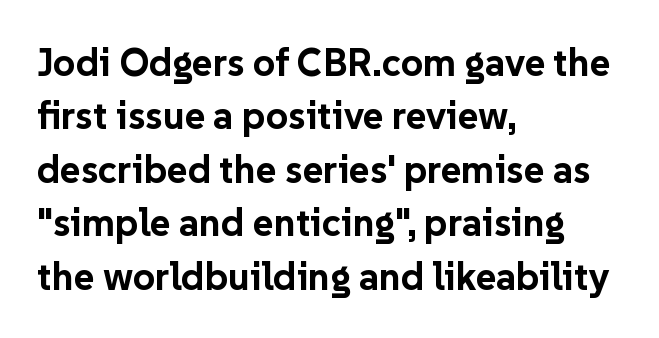
The compositor pushed each line to the left boundary. Nothing sits at the stroke ends, so this counts as sans-serif. Each new line begins a customary step beneath the previous one. These lines keep a tight, regular rhythm from letter to letter. This is the regular roman posture of the typeface. Letters rest on an invisible, unmarked baseline.
